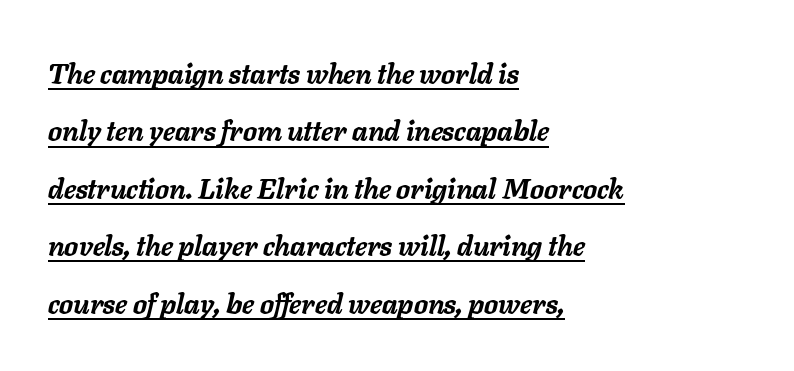
The lettering is marked with a stroke running underneath it. Strokes here are thick enough to call this a true bold. Regarding leading, the lines here are spaced well apart. The rendering keeps characters at their native spacing. If you drew a ruler down the left edge, every line would touch it.
